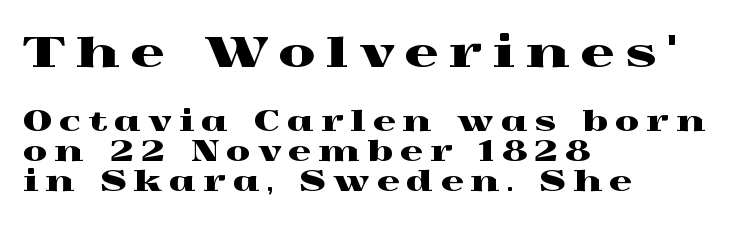
The image shows 42 px wide serif type, upright; set left-aligned, tight line spacing (1.08x), unusually wide letter spacing (+0.27 em), not underlined; the first (top) block is 1.5x larger; a medium x-height.
